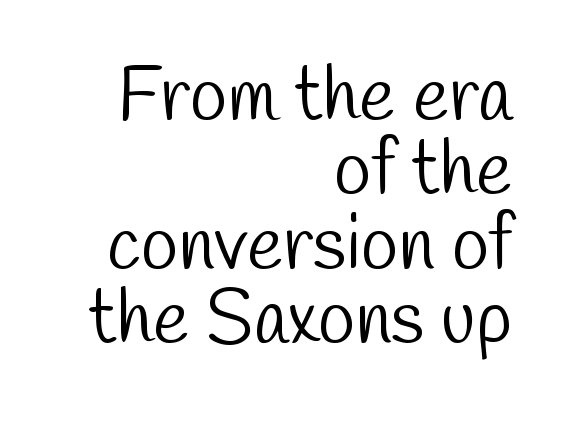
The passage is arranged like a letterhead date or caption credit — flush right. The face looks like a standard text weight, possibly lighter. Regarding leading, the lines here are crowded together. A typesetter would call this proportional, since set widths differ per character.
